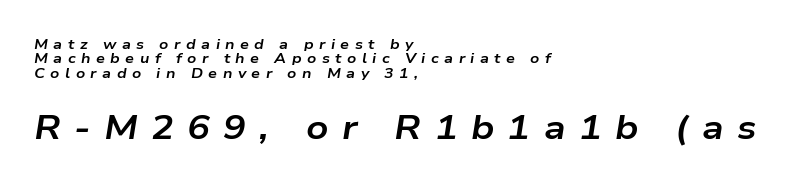
Its strokes are broad and dark, the hallmark of bold type. The gap between lines stays unmarked. Here the designer chose a conventional face with non-uniform glyph widths. The axis of the letterforms is tilted away from vertical.
